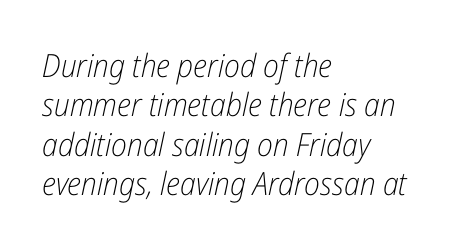
Q: Is the text bold? A: No.
Q: Is the text italic (slanted)? A: Yes, it leans right by about 12 degrees.
Q: Is the text underlined? A: No.
Q: How is the paragraph aligned? A: Left-aligned.
Q: Is the spacing between letters normal or unusually wide? A: Normal.
Q: Width (condensed, normal, or wide)? A: Condensed.
Q: Stroke contrast? A: Low.
Q: x-height? A: Medium.
Q: Monospaced? A: No.
